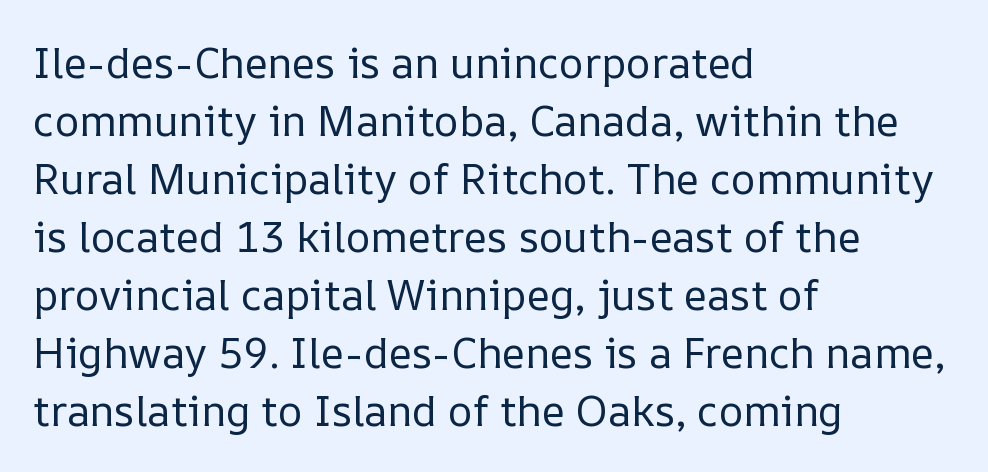
{"italic": "no", "bold": "no", "weight": "regular", "width": "normal", "stroke_contrast": "low", "x_height": "medium", "monospaced": "no", "underline": "no", "align": "left", "line_spacing": "normal", "line_spacing_ratio": 1.38, "letter_spacing": "normal", "letter_spacing_em": 0.0, "glyph_px": 42}
